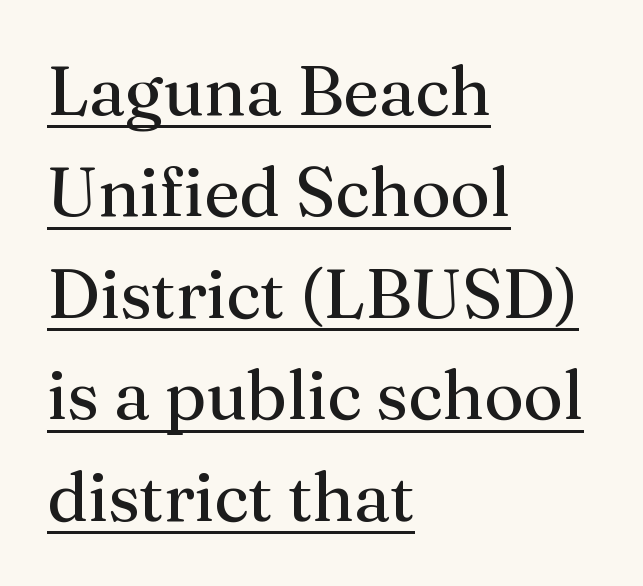
Quick note: underline on. Is this a fixed-width face? No — the glyphs have proportional, varying widths. Weight: regular or lighter. I'd call this a serif setting — the letters wear small feet. Each line starts at the same left margin while the right side varies. Observe the ordinary spacing: letters are neighbours, not strangers.
